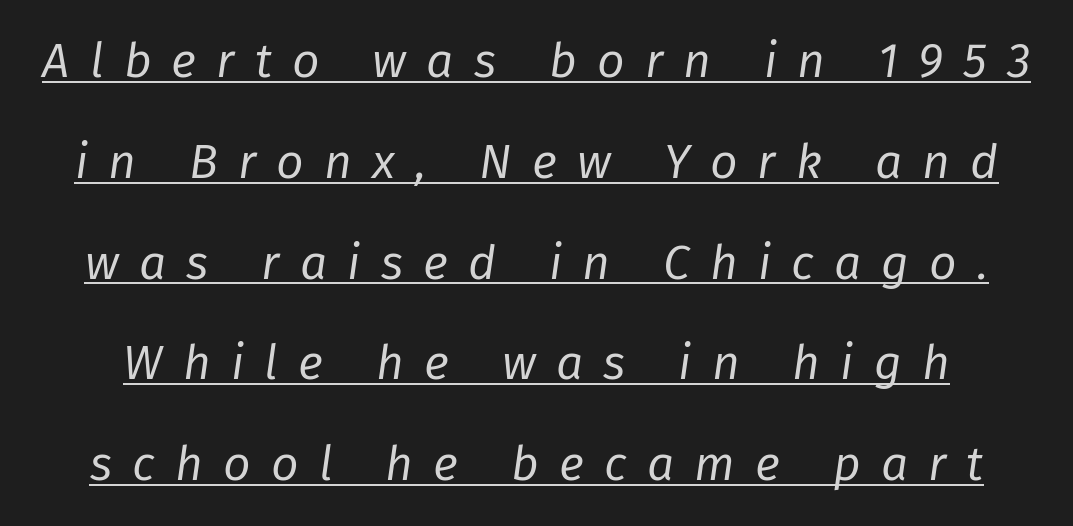
The image shows 48 px regular-weight type, italic (leaning right); set loose line spacing (2.1x), unusually wide letter spacing (+0.42 em), underlined; low stroke contrast and a medium x-height.
